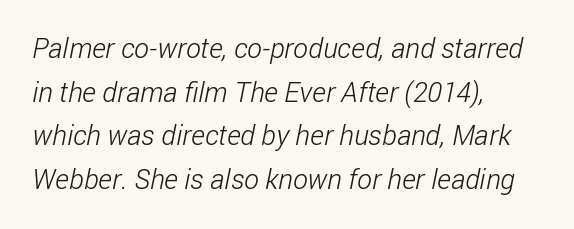
The letterforms sit at book weight or below. The area under the type is left untouched. The font family rendered here belongs to the sans-serif group. The paragraph shown leans on its left margin. A normal amount of white space separates one row of letters from the next. Varying glyph widths throughout — classic text-font behaviour.
